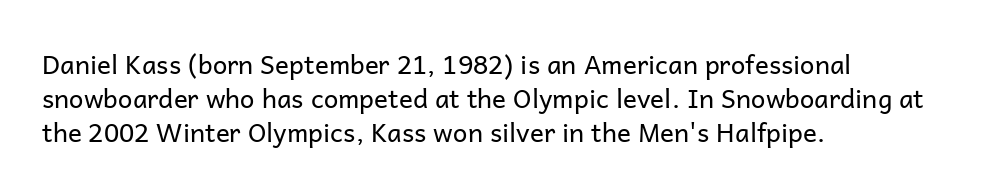
Q: Is the text bold? A: No.
Q: Is the text italic (slanted)? A: No, it is upright.
Q: Is the text underlined? A: No.
Q: How is the paragraph aligned? A: Left-aligned.
Q: Is the spacing between letters normal or unusually wide? A: Normal.
Q: Is the spacing between lines tight, normal or loose? A: Normal.
